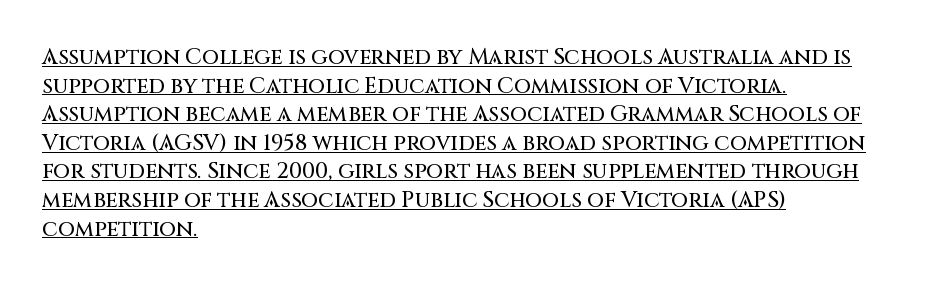
Q: Is the text italic (slanted)? A: No, it is upright.
Q: Is the text underlined? A: Yes.
Q: How is the paragraph aligned? A: Left-aligned.
Q: Is the spacing between letters normal or unusually wide? A: Normal.
Q: Is the spacing between lines tight, normal or loose? A: Normal.
